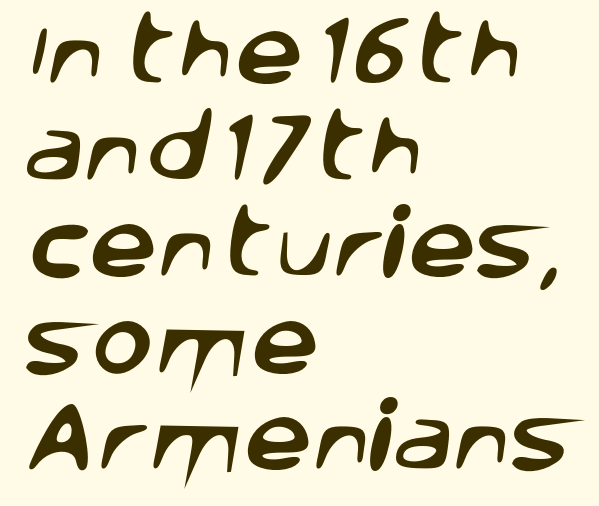
Q: Is the typeface a serif or a sans-serif typeface? A: Sans-serif.
Q: Is the text underlined? A: No.
Q: How is the paragraph aligned? A: Left-aligned.
Q: Is the spacing between letters normal or unusually wide? A: Normal.
Q: Is the spacing between lines tight, normal or loose? A: Normal.
Q: Width (condensed, normal, or wide)? A: Normal.
Q: Stroke contrast? A: Low.
Q: x-height? A: Large.
Q: Monospaced? A: No.
